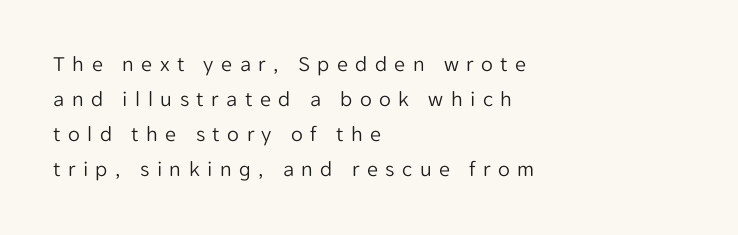
The image shows 22 px text type, upright; set left-aligned, normal line spacing (1.59x), unusually wide letter spacing (+0.34 em), not underlined.
